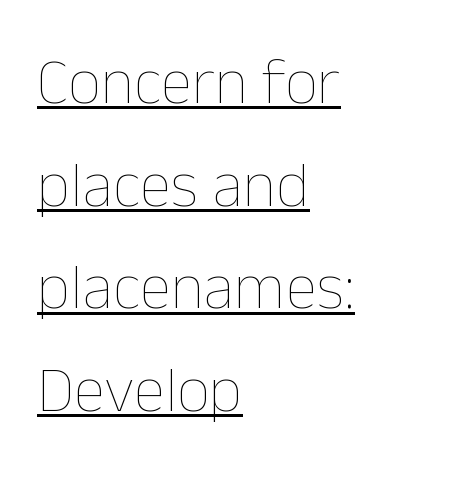
Q: Is the text bold? A: No.
Q: Is the text italic (slanted)? A: No, it is upright.
Q: Is the text underlined? A: Yes.
Q: How is the paragraph aligned? A: Left-aligned.
Q: Is the spacing between letters normal or unusually wide? A: Normal.
Q: Is the spacing between lines tight, normal or loose? A: Normal.
Q: Width (condensed, normal, or wide)? A: Normal.
Q: Stroke contrast? A: Low.
Q: x-height? A: Medium.
Q: Monospaced? A: No.
